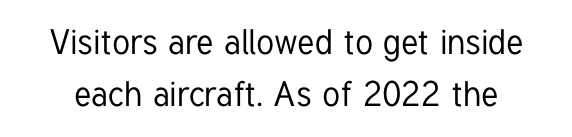
The image shows 35 px condensed sans-serif type, upright; set normal line spacing (1.48x), normal letter spacing, not underlined; low stroke contrast and a medium x-height.
